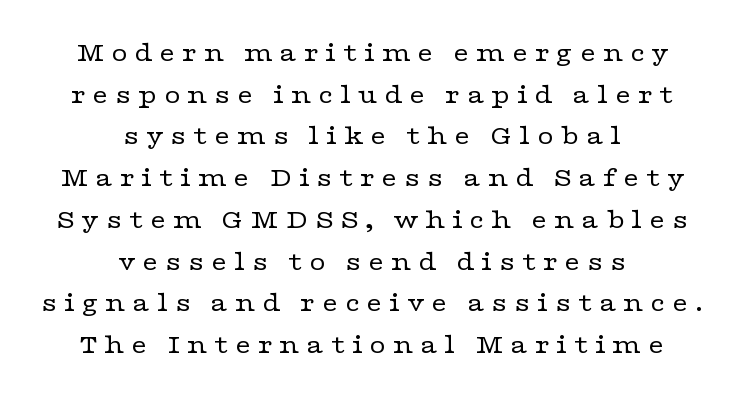
{"serif": "yes", "italic": "no", "bold": "no", "weight": "regular", "width": "wide", "stroke_contrast": "low", "x_height": "medium", "monospaced": "no", "underline": "no", "align": "center", "line_spacing": "normal", "line_spacing_ratio": 1.49, "letter_spacing": "wide", "letter_spacing_em": 0.22, "glyph_px": 28}
